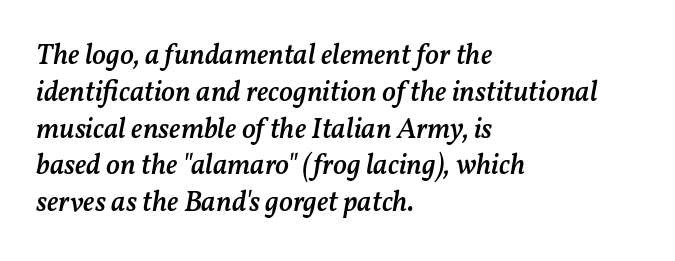
The image shows 29 px semibold type, italic (leaning right); set left-aligned, normal line spacing (1.27x), normal letter spacing, not underlined; medium stroke contrast and a medium x-height.
